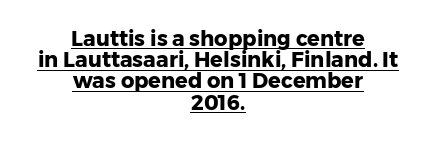
These lines were composed using upright roman letters. Stroke thickness is high; the sample reads as a true bold. Very little white space separates one row of letters from the next. Line starts and ends both wander, symmetrically. Does a line run under the words? Yes, clearly.
